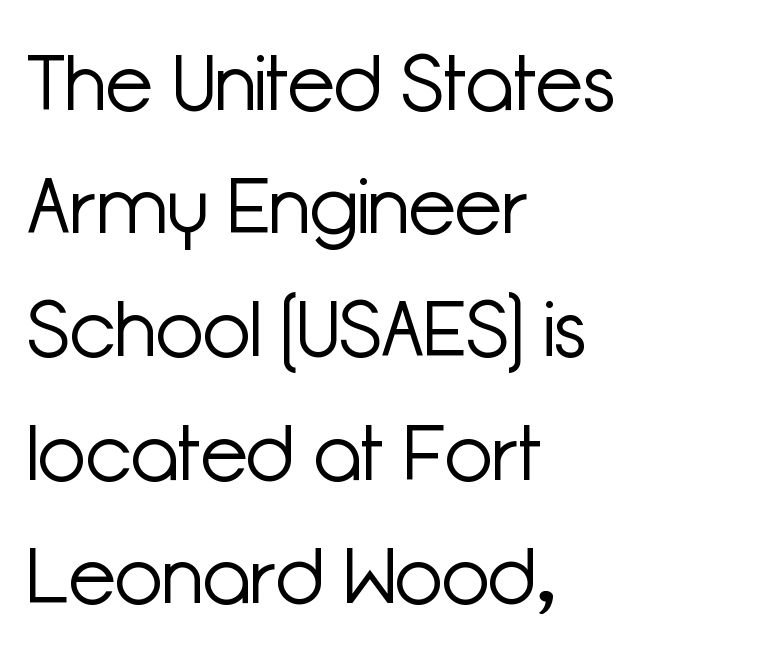
Q: Is the text bold? A: No.
Q: Is the text italic (slanted)? A: No, it is upright.
Q: Is the typeface a serif or a sans-serif typeface? A: Sans-serif.
Q: Is the text underlined? A: No.
Q: How is the paragraph aligned? A: Left-aligned.
Q: Is the spacing between letters normal or unusually wide? A: Normal.
Q: Is the spacing between lines tight, normal or loose? A: Normal.
Q: Width (condensed, normal, or wide)? A: Normal.
Q: Stroke contrast? A: Low.
Q: x-height? A: Medium.
Q: Monospaced? A: No.
